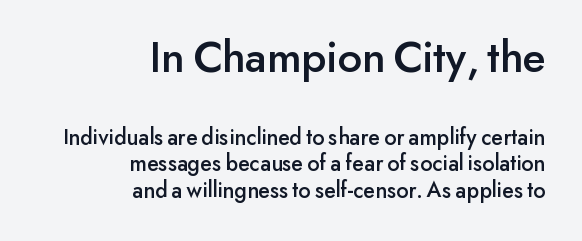
The image shows 46 px sans-serif type, upright; set right-aligned, tight line spacing (1.15x), normal letter spacing, not underlined; the first (top) block is 2.0x larger; low stroke contrast and a small x-height.
